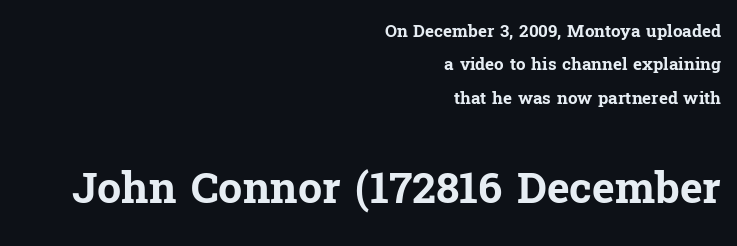
Quick note: not italic, upright. Has an underline been added? It has not. Small over large — that's the arrangement of the two blocks here. Proportional: the letters do not fall into vertical columns. What weight is shown? A full bold with thick strokes.
